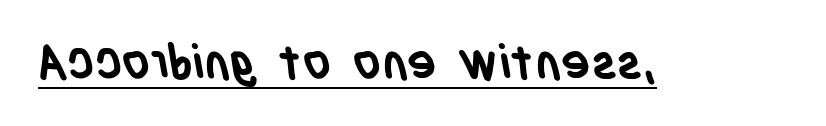
The image shows 49 px semibold, condensed sans-serif type; set normal letter spacing, underlined; low stroke contrast and a large x-height.
